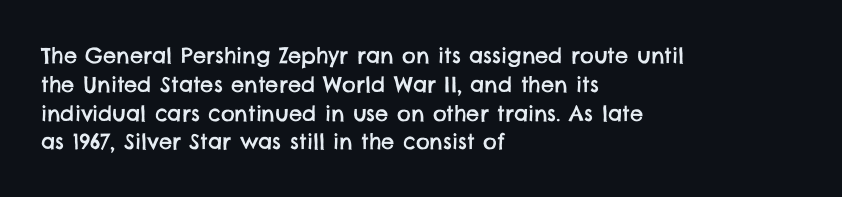
{"underline": "no", "align": "left", "line_spacing": "normal", "line_spacing_ratio": 1.37, "letter_spacing": "normal", "letter_spacing_em": 0.0, "glyph_px": 21}
